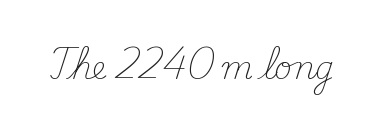
Any mark beneath the type? The region is blank. The face used here is proportionally spaced, like ordinary book or web type. Each letter's strokes conclude with small projecting serifs. The passage shown has conventional tracking throughout. Counters stay open thanks to moderate or lighter strokes.
